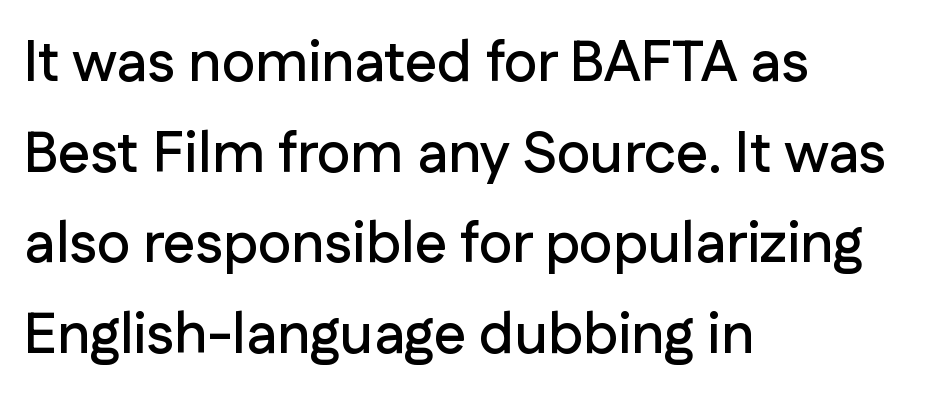
Think of a printed novel: that variable character pitch is what you see here. Ordinary non-slanted type is in use. Typographically, this falls in the sans-serif category. Lines of text with bare space underneath. Short note: letters normally spaced.
